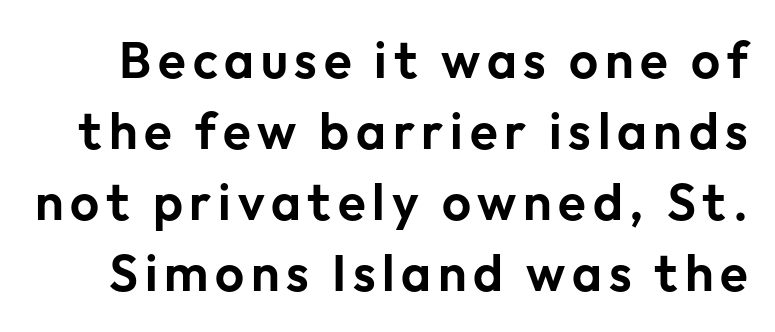
{"serif": "no", "italic": "no", "width": "normal", "stroke_contrast": "low", "x_height": "medium", "monospaced": "no", "underline": "no", "line_spacing": "normal", "line_spacing_ratio": 1.39, "glyph_px": 51}
